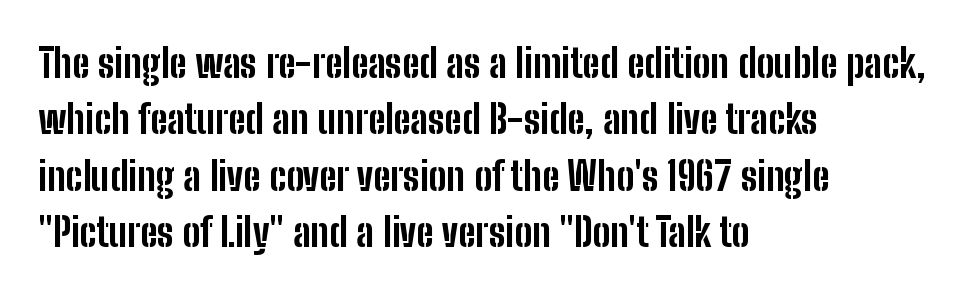
Q: Is the text bold? A: Yes.
Q: Is the text italic (slanted)? A: No, it is upright.
Q: Is the typeface a serif or a sans-serif typeface? A: Sans-serif.
Q: Is the text underlined? A: No.
Q: How is the paragraph aligned? A: Left-aligned.
Q: Is the spacing between letters normal or unusually wide? A: Normal.
Q: Is the spacing between lines tight, normal or loose? A: Normal.
Q: Width (condensed, normal, or wide)? A: Condensed.
Q: Stroke contrast? A: Low.
Q: x-height? A: Medium.
Q: Monospaced? A: No.
